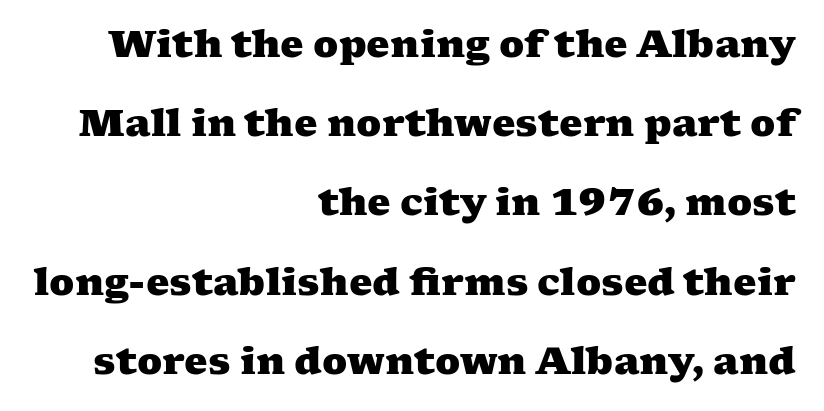
{"serif": "yes", "bold": "yes", "weight": "heavy", "width": "wide", "stroke_contrast": "medium", "x_height": "medium", "monospaced": "no", "underline": "no", "align": "right", "line_spacing": "loose", "line_spacing_ratio": 2.14, "letter_spacing": "normal", "letter_spacing_em": 0.0, "glyph_px": 37}
